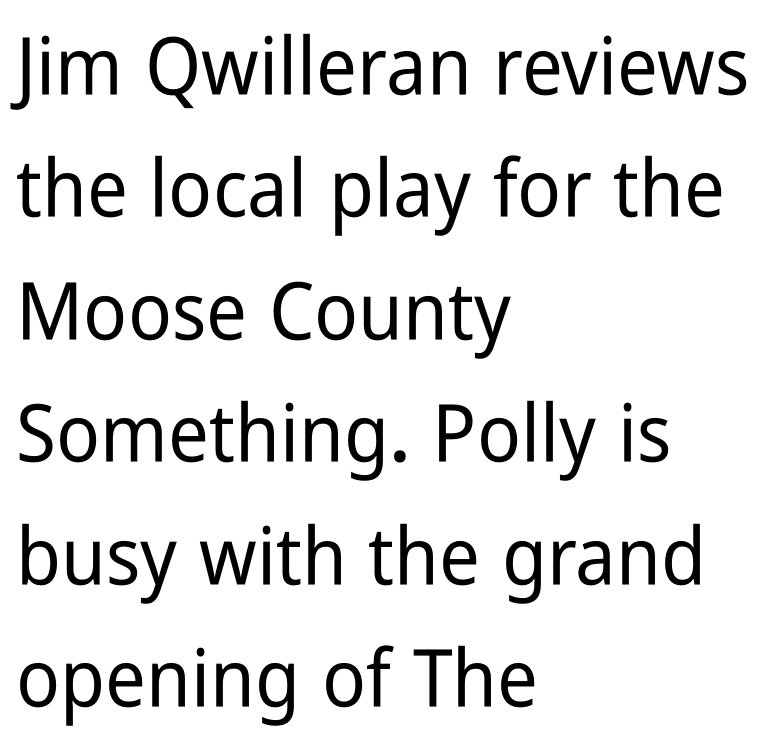
Q: Is the text italic (slanted)? A: No, it is upright.
Q: Is the typeface a serif or a sans-serif typeface? A: Sans-serif.
Q: Is the text underlined? A: No.
Q: How is the paragraph aligned? A: Left-aligned.
Q: Is the spacing between letters normal or unusually wide? A: Normal.
Q: Is the spacing between lines tight, normal or loose? A: Normal.
Q: Width (condensed, normal, or wide)? A: Condensed.
Q: Stroke contrast? A: Low.
Q: x-height? A: Medium.
Q: Monospaced? A: No.
